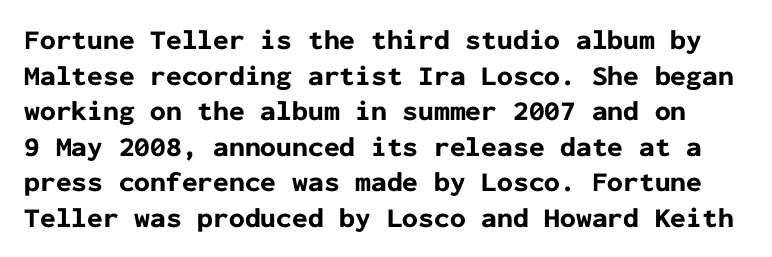
Q: Is the text bold? A: Yes.
Q: Is the text italic (slanted)? A: No, it is upright.
Q: Is the typeface a serif or a sans-serif typeface? A: Sans-serif.
Q: Is the text underlined? A: No.
Q: Is the spacing between letters normal or unusually wide? A: Normal.
Q: Is the spacing between lines tight, normal or loose? A: Normal.
Q: Width (condensed, normal, or wide)? A: Normal.
Q: Stroke contrast? A: Low.
Q: x-height? A: Medium.
Q: Monospaced? A: Yes.
